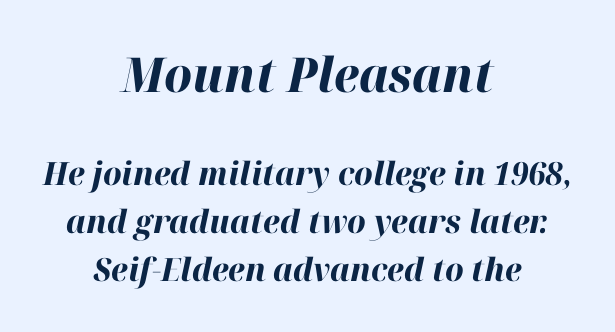
The image shows 48 px bold type, italic (leaning right); set centered, normal line spacing (1.5x), normal letter spacing, not underlined; the first (top) block is 1.5x larger; high stroke contrast and a medium x-height.
